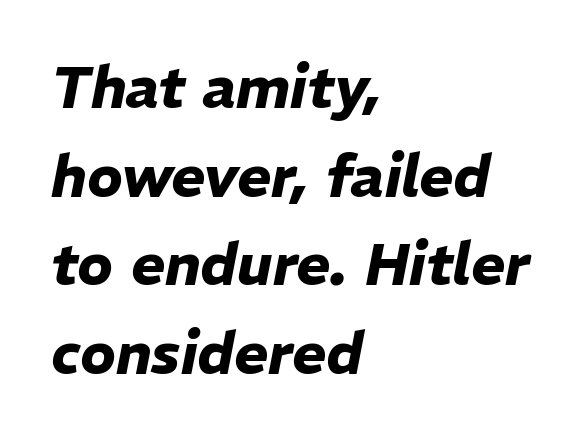
The image shows 58 px heavy type, italic (leaning right); set left-aligned, normal line spacing (1.53x), normal letter spacing, not underlined; low stroke contrast and a medium x-height.
